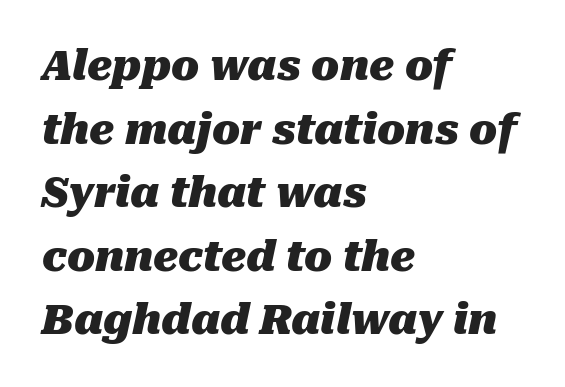
The typesetting leans heavy: a genuine bold. This rendering leaves character spacing at its baseline value. Spacing verdict: proportional, widths tailored to each character. The specimen omits any rule beneath the text block's lines.
